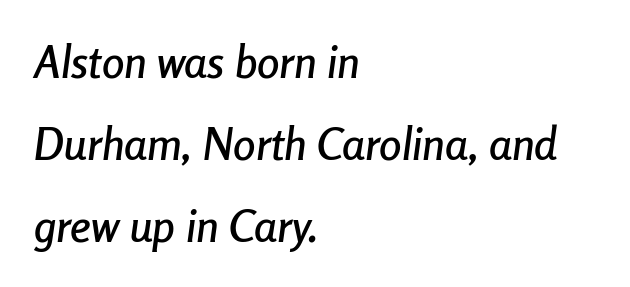
Q: Is the text italic (slanted)? A: Yes, it leans right by about 8 degrees.
Q: Is the text underlined? A: No.
Q: How is the paragraph aligned? A: Left-aligned.
Q: Is the spacing between letters normal or unusually wide? A: Normal.
Q: Width (condensed, normal, or wide)? A: Condensed.
Q: Stroke contrast? A: Low.
Q: x-height? A: Medium.
Q: Monospaced? A: No.
